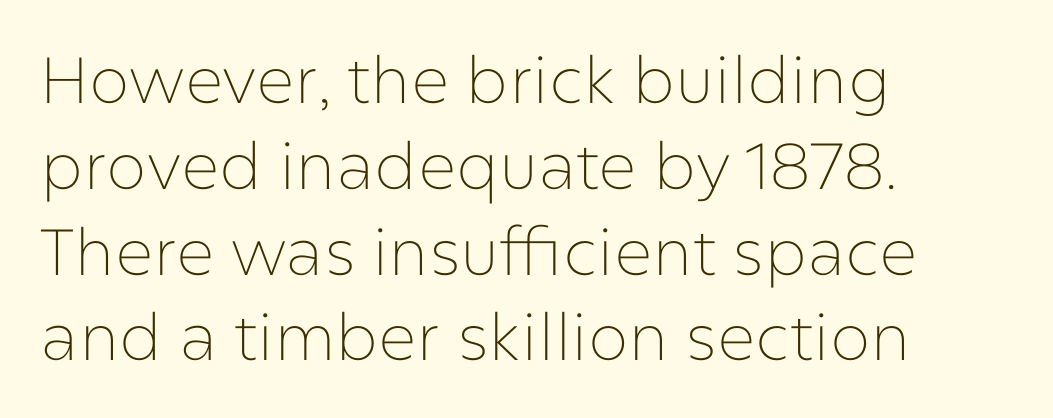
{"serif": "no", "italic": "no", "bold": "no", "weight": "thin", "width": "normal", "stroke_contrast": "low", "x_height": "medium", "monospaced": "no", "underline": "no", "align": "left", "line_spacing": "normal", "line_spacing_ratio": 1.32, "letter_spacing": "normal", "letter_spacing_em": 0.0, "glyph_px": 65}
